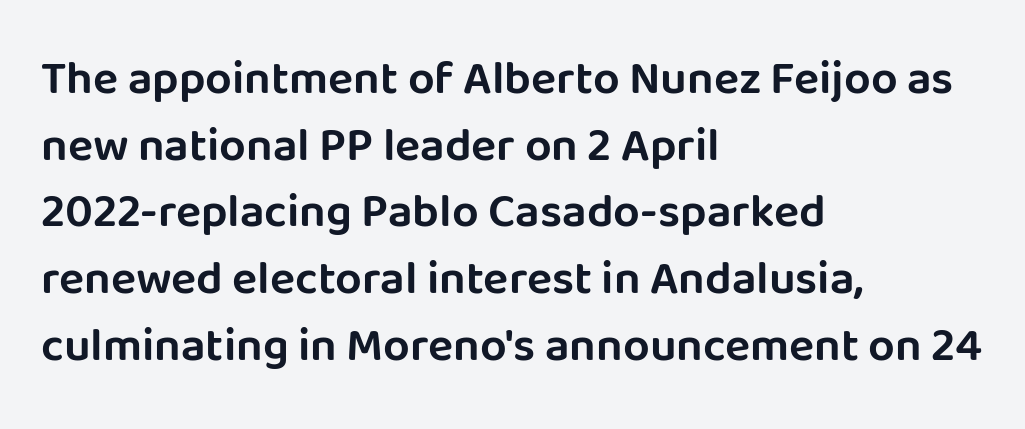
Q: Is the text italic (slanted)? A: No, it is upright.
Q: Is the typeface a serif or a sans-serif typeface? A: Sans-serif.
Q: Is the text underlined? A: No.
Q: How is the paragraph aligned? A: Left-aligned.
Q: Is the spacing between letters normal or unusually wide? A: Normal.
Q: Is the spacing between lines tight, normal or loose? A: Normal.
Q: Width (condensed, normal, or wide)? A: Normal.
Q: Stroke contrast? A: Low.
Q: x-height? A: Large.
Q: Monospaced? A: No.
